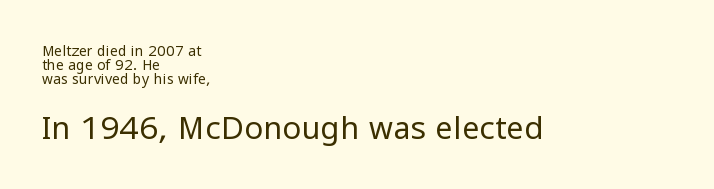
The image shows 31 px regular-weight sans-serif type, upright; set left-aligned, tight line spacing (1.01x), normal letter spacing, not underlined; the second (bottom) block is 2.21x larger; low stroke contrast and a medium x-height.
